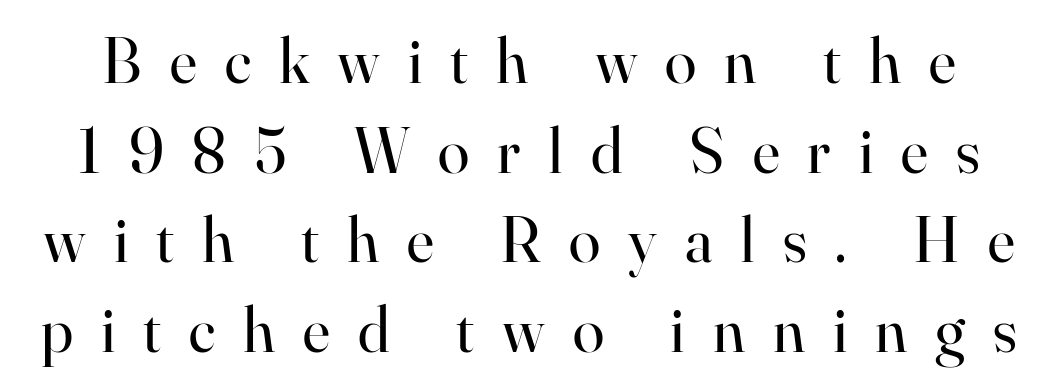
The image shows 64 px regular-weight serif type, upright; set normal line spacing (1.4x), unusually wide letter spacing (+0.44 em), not underlined; high stroke contrast and a small x-height.
